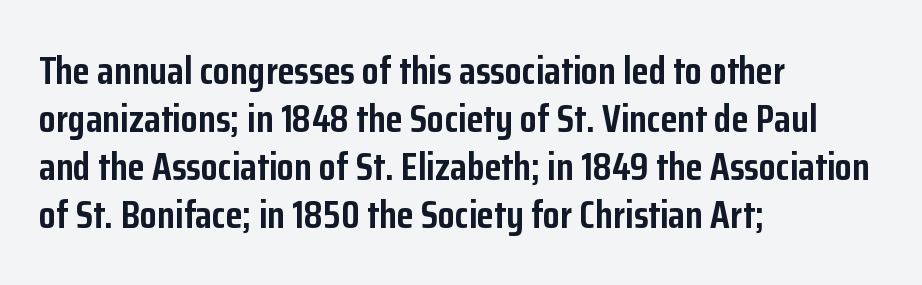
Q: Is the text bold? A: Yes.
Q: Is the text italic (slanted)? A: No, it is upright.
Q: Is the typeface a serif or a sans-serif typeface? A: Sans-serif.
Q: Is the text underlined? A: No.
Q: How is the paragraph aligned? A: Left-aligned.
Q: Is the spacing between letters normal or unusually wide? A: Normal.
Q: Width (condensed, normal, or wide)? A: Condensed.
Q: Stroke contrast? A: Low.
Q: x-height? A: Medium.
Q: Monospaced? A: No.
